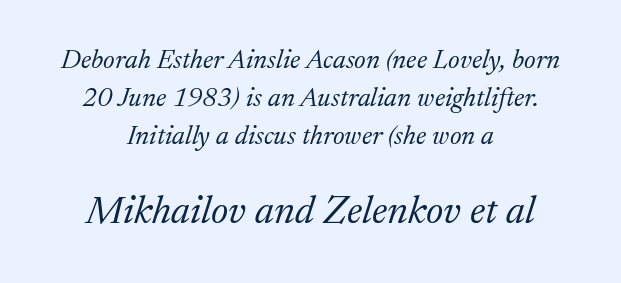
The rag falls on both sides of this text block equally. The rendering enlarges the type as you move from the upper chunk to the lower. Does the type have serifs? Yes, each stem ends in a small foot. Looking at the ascenders, they clearly lean. The leading is moderate, giving the passage an even texture. Think of a printed novel: that variable character pitch is what you see here.
